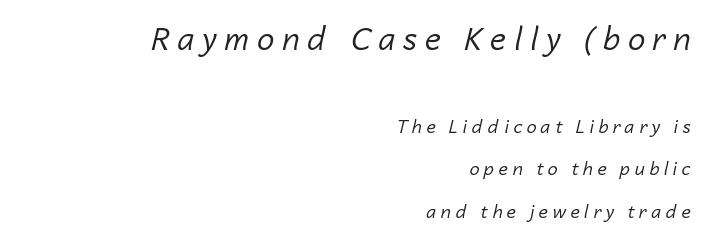
Compare the two chunks: the upper has the greater cap height. How would I describe the line gaps? Wide and relaxed. Each row of text sits above clean, open space. Reading down the block, your eye finds every line finishing at a fixed right position.
